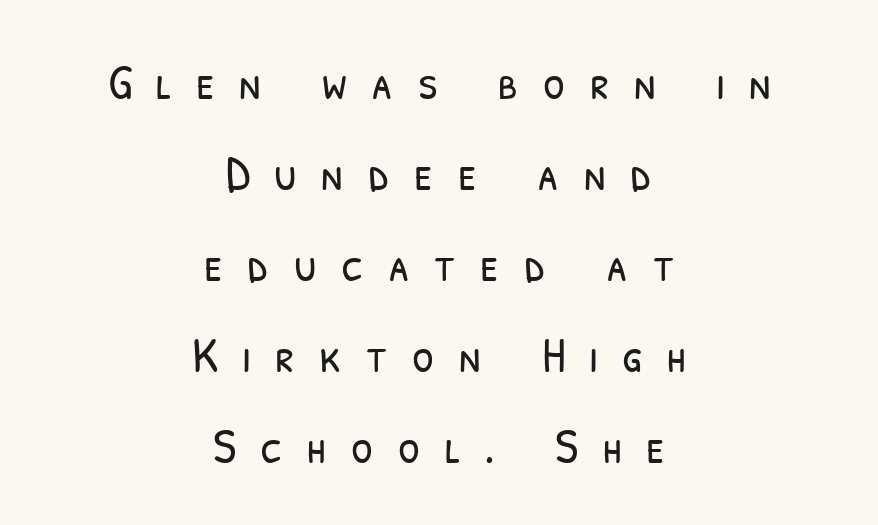
Classification — sans serif. The weight would be labelled regular, book, light, or lighter still. The space beneath each line is pristine and unruled. Character widths vary here, with narrow letters taking less room than wide ones. The letters are spread apart with noticeably loose tracking.
